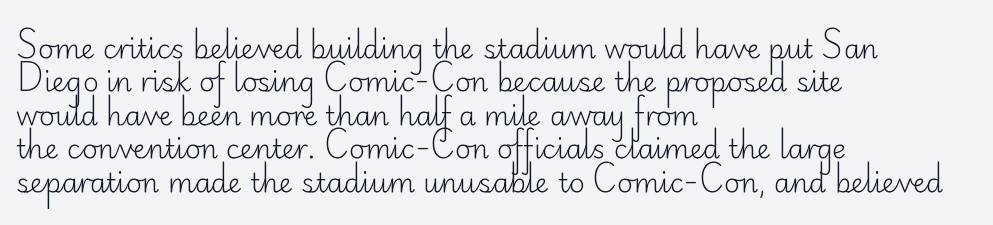
{"italic": "no", "bold": "no", "underline": "no", "align": "left", "line_spacing_ratio": 1.24, "letter_spacing": "normal", "letter_spacing_em": 0.0, "glyph_px": 27}
